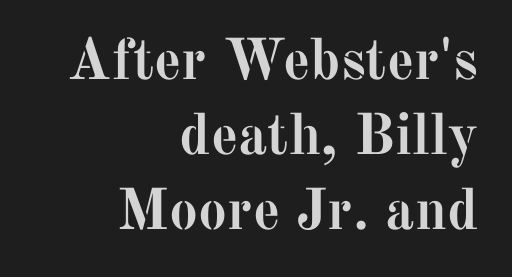
Line spacing here is normal. Classification — serif. Short and long lines alike share a common ending point at right. A roman cut, with each character standing at attention. Its strokes are broad and dark, the hallmark of bold type.
